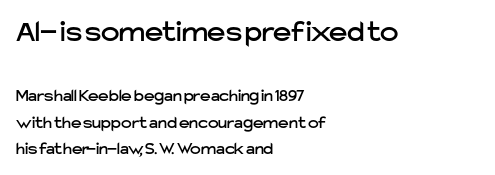
The image shows 31 px sans-serif type, upright; set left-aligned, normal line spacing (1.47x), normal letter spacing, not underlined; the first (top) block is 1.72x larger; low stroke contrast and a medium x-height.
